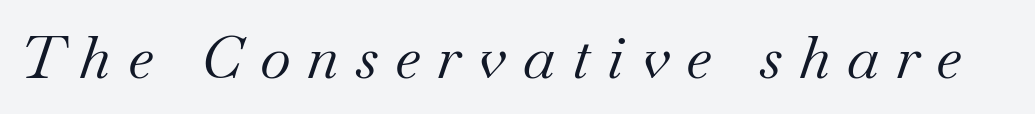
Do the characters align in a grid? No, the font is proportional. The face used here has a pronounced slope to its letters. Has an underline been added? It has not. There is plenty of visible air inserted between adjacent glyphs. The weight tops out at a normal text grade.
